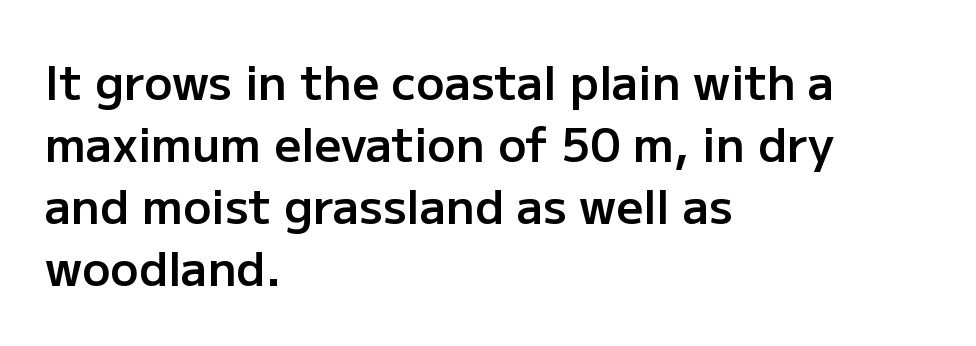
Alignment: flush left. This is sans-serif lettering, the kind often seen on screens and signage. The type is set solid horizontally, with unmodified tracking. Bold? Not quite — semibold, heavier than regular but stopping short.
